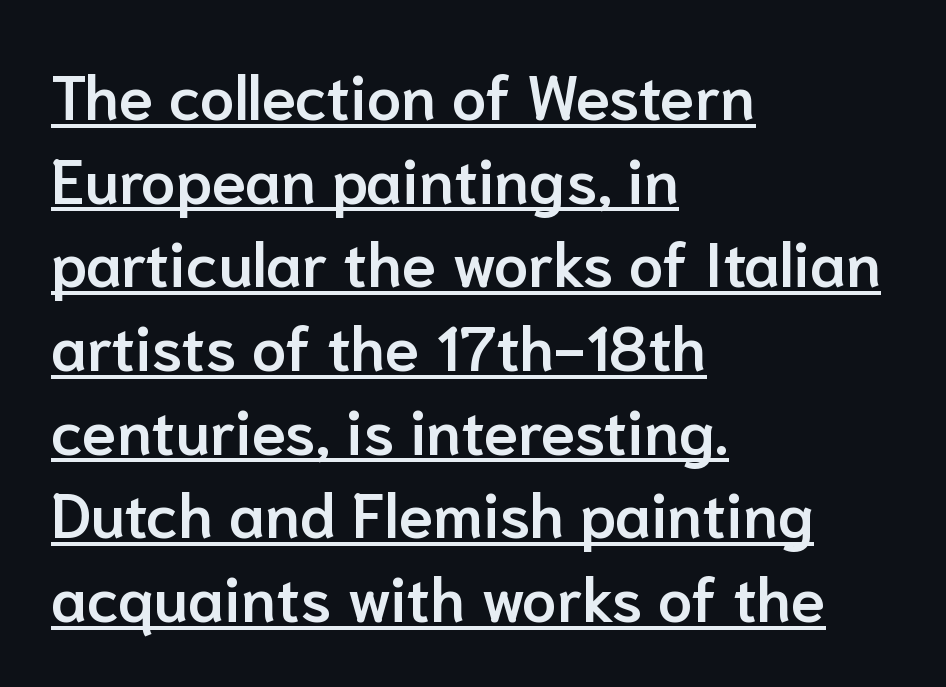
{"serif": "no", "italic": "no", "bold": "semi", "weight": "semibold", "width": "normal", "stroke_contrast": "low", "x_height": "medium", "monospaced": "no", "underline": "yes", "align": "left", "line_spacing": "normal", "line_spacing_ratio": 1.35, "letter_spacing": "normal", "letter_spacing_em": 0.0, "glyph_px": 62}
